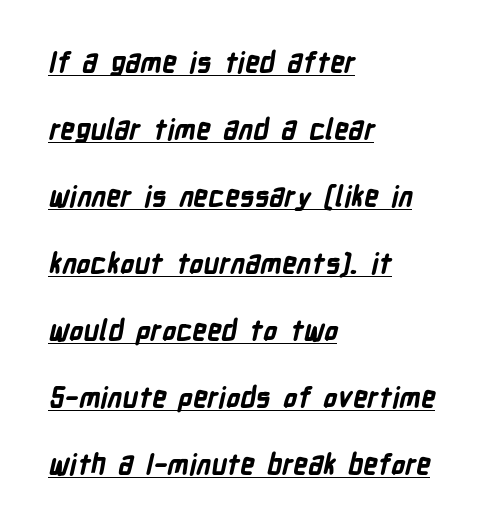
Has an underline been added? It has. This sample has the flowing, uneven cadence of proportional lettering. The passage shown is emphatically bold. The line texture is even and compact thanks to regular tracking. Horizontally, the lines are justified to the leading edge only.
